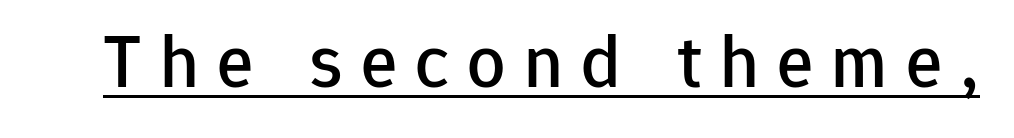
{"serif": "no", "italic": "no", "width": "normal", "stroke_contrast": "low", "x_height": "medium", "monospaced": "no", "underline": "yes", "letter_spacing": "wide", "letter_spacing_em": 0.24, "glyph_px": 76}
